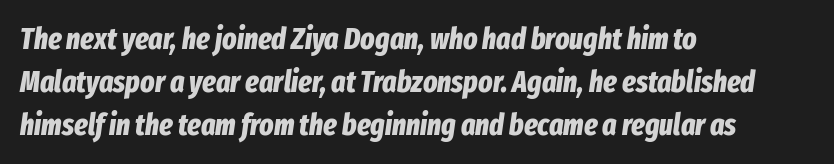
Q: Is the text bold? A: Yes.
Q: Is the text italic (slanted)? A: Yes, it leans right by about 8 degrees.
Q: Is the text underlined? A: No.
Q: How is the paragraph aligned? A: Left-aligned.
Q: Is the spacing between letters normal or unusually wide? A: Normal.
Q: Is the spacing between lines tight, normal or loose? A: Normal.
Q: Width (condensed, normal, or wide)? A: Condensed.
Q: Stroke contrast? A: Low.
Q: x-height? A: Medium.
Q: Monospaced? A: No.
